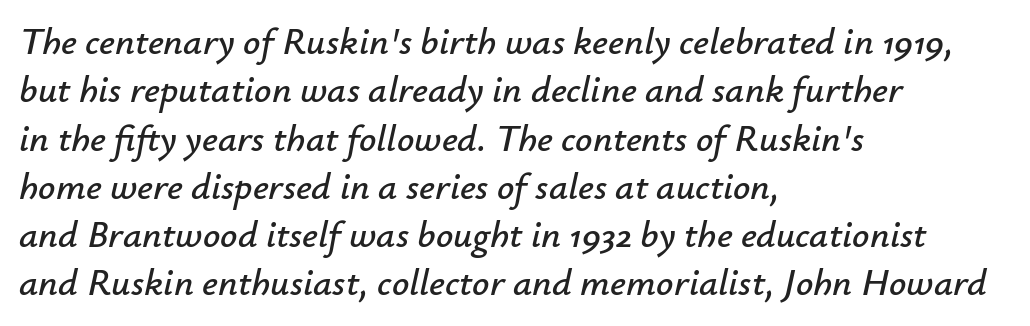
Q: Is the text italic (slanted)? A: Yes, it leans right by about 12 degrees.
Q: Is the text underlined? A: No.
Q: How is the paragraph aligned? A: Left-aligned.
Q: Is the spacing between letters normal or unusually wide? A: Normal.
Q: Is the spacing between lines tight, normal or loose? A: Normal.
Q: Width (condensed, normal, or wide)? A: Normal.
Q: Stroke contrast? A: Low.
Q: x-height? A: Small.
Q: Monospaced? A: No.
